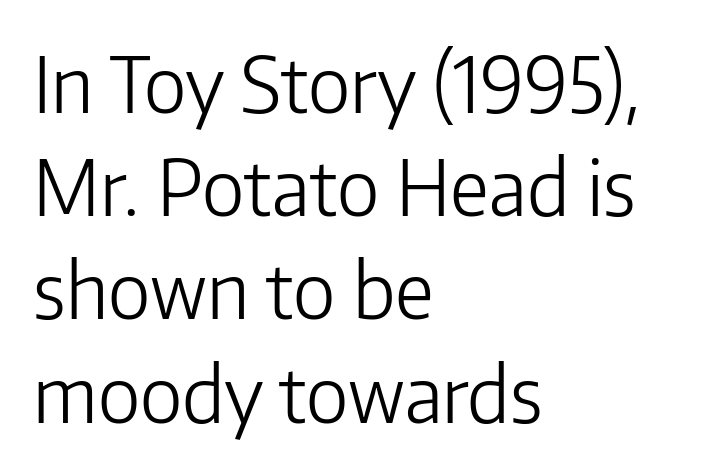
{"serif": "no", "italic": "no", "bold": "no", "weight": "light", "width": "normal", "stroke_contrast": "low", "x_height": "medium", "monospaced": "no", "underline": "no", "align": "left", "line_spacing": "normal", "line_spacing_ratio": 1.34, "letter_spacing": "normal", "letter_spacing_em": 0.0, "glyph_px": 77}
